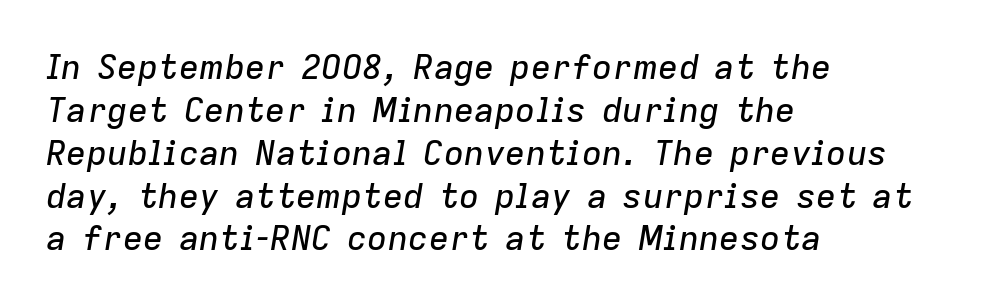
Q: Is the text italic (slanted)? A: Yes, it leans right by about 9 degrees.
Q: Is the text underlined? A: No.
Q: How is the paragraph aligned? A: Left-aligned.
Q: Is the spacing between letters normal or unusually wide? A: Normal.
Q: Is the spacing between lines tight, normal or loose? A: Normal.
Q: Width (condensed, normal, or wide)? A: Normal.
Q: Stroke contrast? A: Low.
Q: x-height? A: Medium.
Q: Monospaced? A: No.
